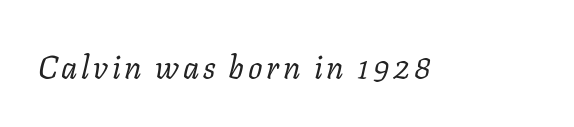
The image shows 32 px regular-weight serif type, italic (leaning right); set not underlined; low stroke contrast and a medium x-height.
